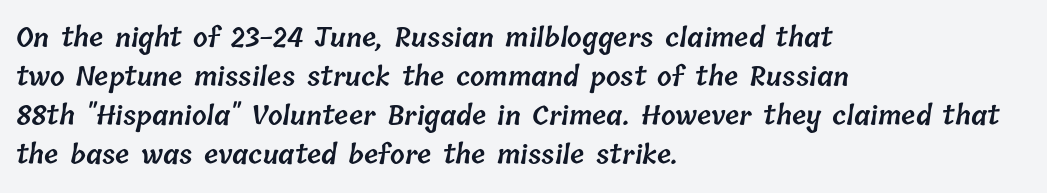
Q: Is the text bold? A: Semi-bold.
Q: Is the text underlined? A: No.
Q: How is the paragraph aligned? A: Left-aligned.
Q: Is the spacing between letters normal or unusually wide? A: Normal.
Q: Is the spacing between lines tight, normal or loose? A: Normal.
